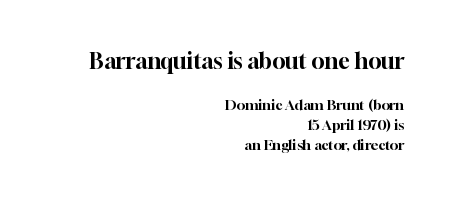
Italic: no, the glyphs are upright roman. The specimen omits any rule beneath the text block's lines. The earlier block is typeset at a bigger size than the later block. Words appear dense and cohesive because spacing is normal.
